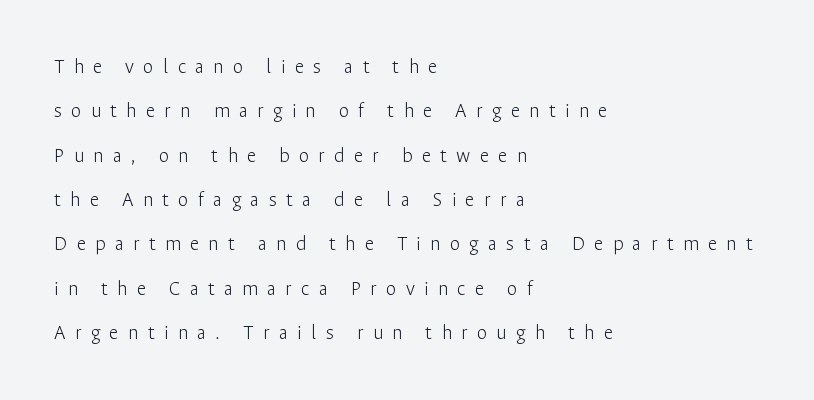
The image shows 21 px text type, upright; set left-aligned, loose line spacing (2.11x), unusually wide letter spacing (+0.44 em), not underlined.
